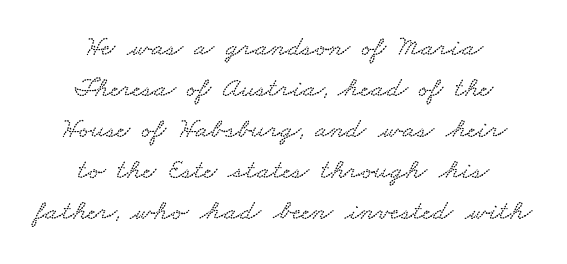
{"width": "wide", "stroke_contrast": "low", "x_height": "small", "monospaced": "no", "underline": "no", "align": "center", "line_spacing": "normal", "line_spacing_ratio": 1.41, "letter_spacing": "normal", "letter_spacing_em": 0.0, "glyph_px": 29}
